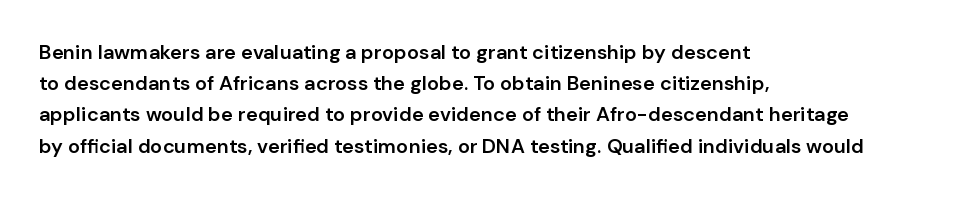
Q: Is the text bold? A: Semi-bold.
Q: Is the text italic (slanted)? A: No, it is upright.
Q: Is the text underlined? A: No.
Q: How is the paragraph aligned? A: Left-aligned.
Q: Is the spacing between letters normal or unusually wide? A: Normal.
Q: Is the spacing between lines tight, normal or loose? A: Normal.
